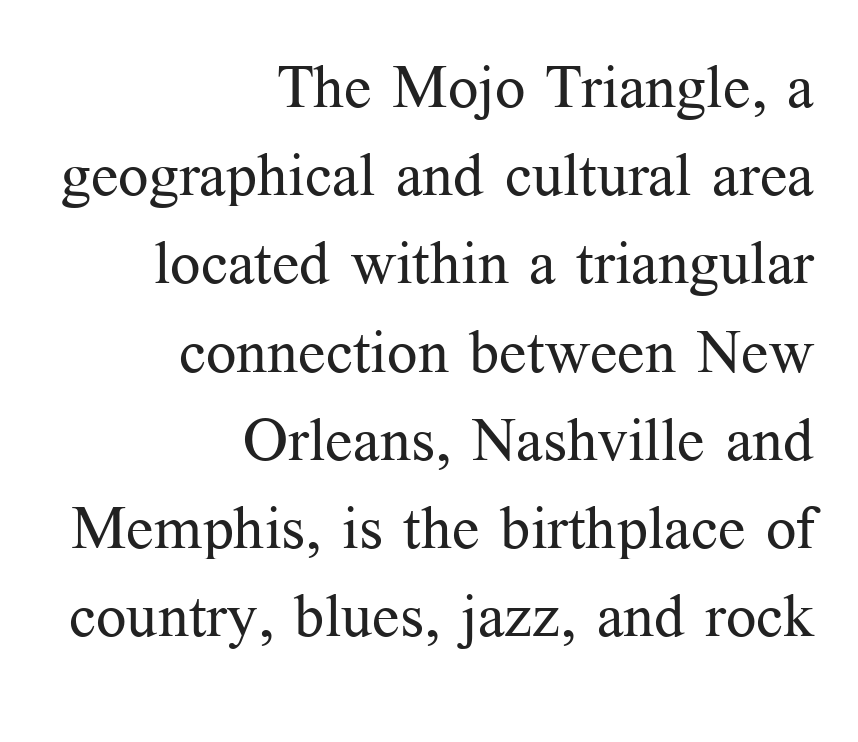
Q: Is the text bold? A: No.
Q: Is the text italic (slanted)? A: No, it is upright.
Q: Is the typeface a serif or a sans-serif typeface? A: Serif.
Q: Is the text underlined? A: No.
Q: How is the paragraph aligned? A: Right-aligned.
Q: Is the spacing between letters normal or unusually wide? A: Normal.
Q: Is the spacing between lines tight, normal or loose? A: Normal.
Q: Width (condensed, normal, or wide)? A: Normal.
Q: Stroke contrast? A: Medium.
Q: x-height? A: Medium.
Q: Monospaced? A: No.
